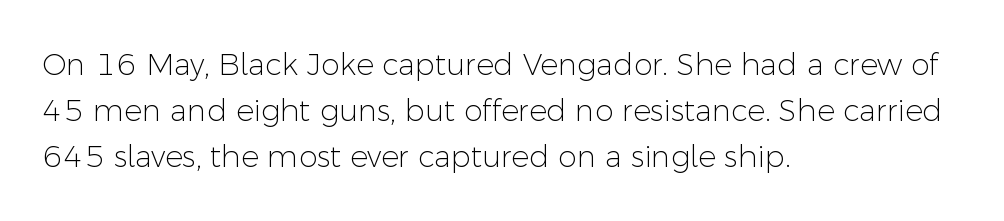
Q: Is the text bold? A: No.
Q: Is the text italic (slanted)? A: No, it is upright.
Q: Is the typeface a serif or a sans-serif typeface? A: Sans-serif.
Q: Is the text underlined? A: No.
Q: How is the paragraph aligned? A: Left-aligned.
Q: Is the spacing between letters normal or unusually wide? A: Normal.
Q: Is the spacing between lines tight, normal or loose? A: Normal.
Q: Width (condensed, normal, or wide)? A: Normal.
Q: Stroke contrast? A: Low.
Q: x-height? A: Medium.
Q: Monospaced? A: No.
